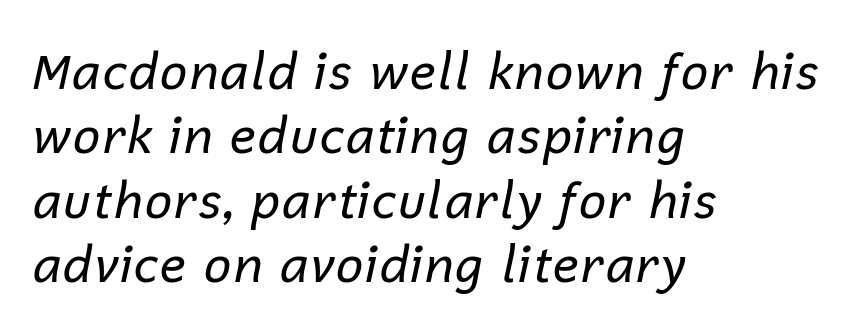
Q: Is the text bold? A: No.
Q: Is the text italic (slanted)? A: Yes, it leans right by about 12 degrees.
Q: Is the text underlined? A: No.
Q: How is the paragraph aligned? A: Left-aligned.
Q: Is the spacing between letters normal or unusually wide? A: Normal.
Q: Is the spacing between lines tight, normal or loose? A: Normal.
Q: Width (condensed, normal, or wide)? A: Normal.
Q: Stroke contrast? A: Low.
Q: x-height? A: Medium.
Q: Monospaced? A: No.
